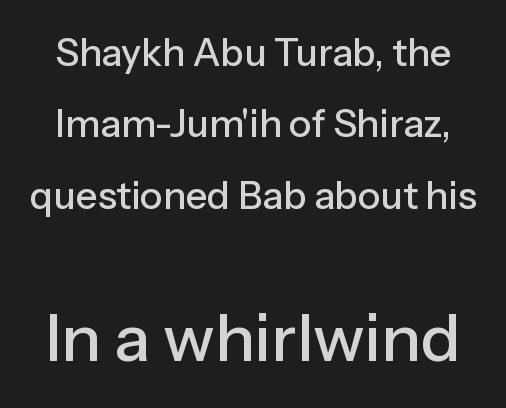
Is this a fixed-width face? No — the glyphs have proportional, varying widths. The face used here is a sans, in the tradition of grotesques and geometrics. The horizontal fit of the characters is conventional and even. When letters stand straight like this, we call the style roman or upright. Check under the words: just untouched page.
